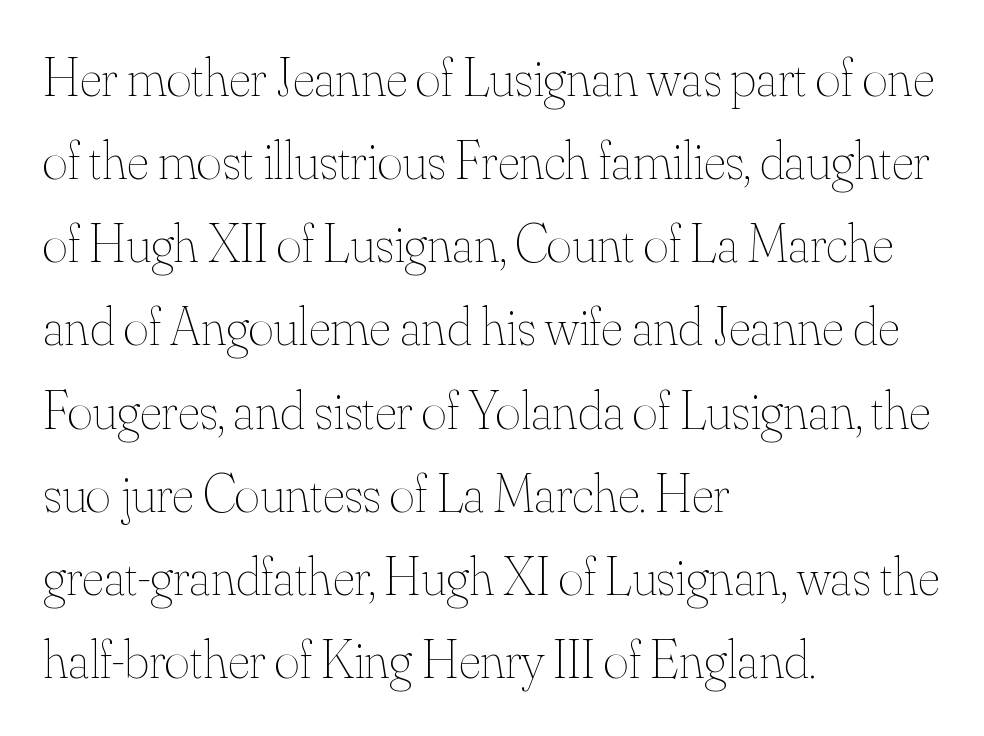
The image shows 54 px thin type, upright; set left-aligned, normal line spacing (1.54x), normal letter spacing, not underlined; medium stroke contrast and a small x-height.
